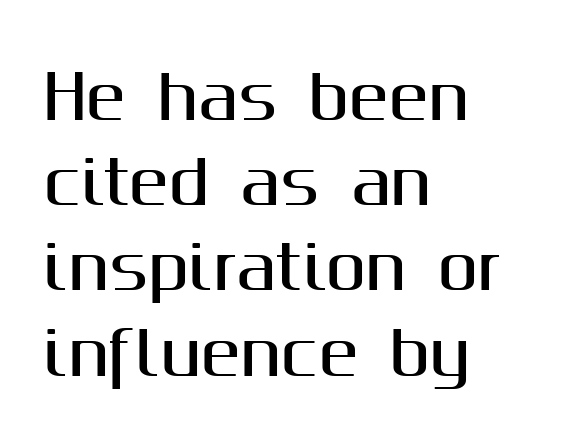
Q: Is the text italic (slanted)? A: No, it is upright.
Q: Is the typeface a serif or a sans-serif typeface? A: Sans-serif.
Q: Is the text underlined? A: No.
Q: How is the paragraph aligned? A: Left-aligned.
Q: Is the spacing between letters normal or unusually wide? A: Normal.
Q: Is the spacing between lines tight, normal or loose? A: Normal.
Q: Width (condensed, normal, or wide)? A: Normal.
Q: Stroke contrast? A: Medium.
Q: x-height? A: Medium.
Q: Monospaced? A: No.
